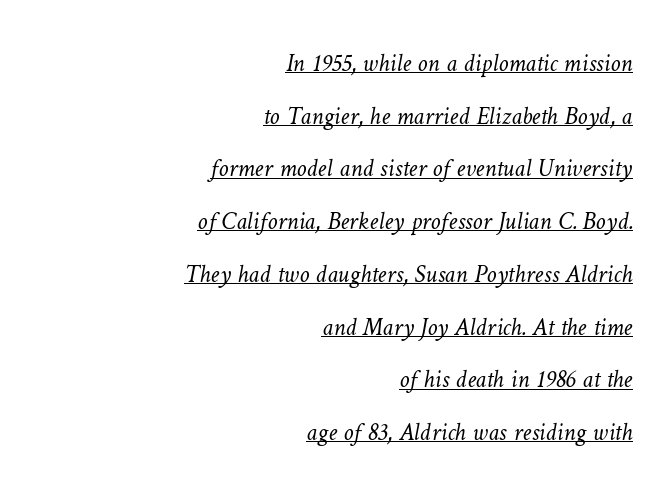
{"bold": "no", "underline": "yes", "align": "right", "line_spacing": "loose", "line_spacing_ratio": 2.11, "letter_spacing": "normal", "letter_spacing_em": 0.0, "glyph_px": 25}
